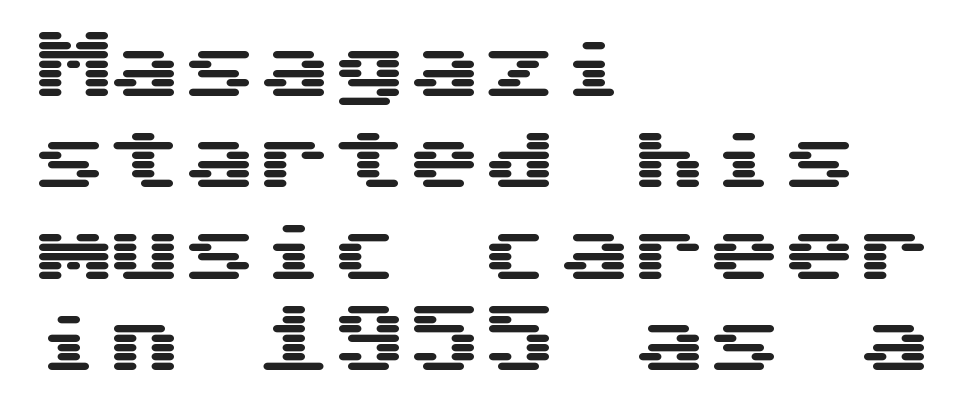
{"serif": "no", "italic": "no", "width": "wide", "stroke_contrast": "medium", "x_height": "medium", "underline": "no", "align": "left", "line_spacing_ratio": 1.22, "letter_spacing": "normal", "letter_spacing_em": 0.0, "glyph_px": 75}
